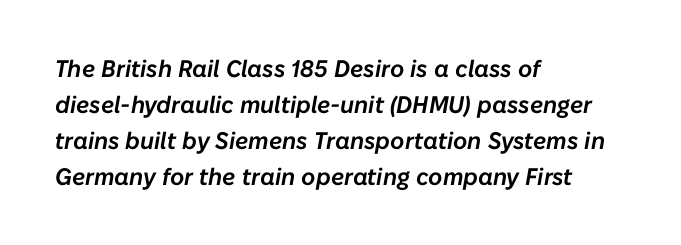
The image shows 24 px text type, italic (leaning right); set left-aligned, normal line spacing (1.5x), normal letter spacing, not underlined.
